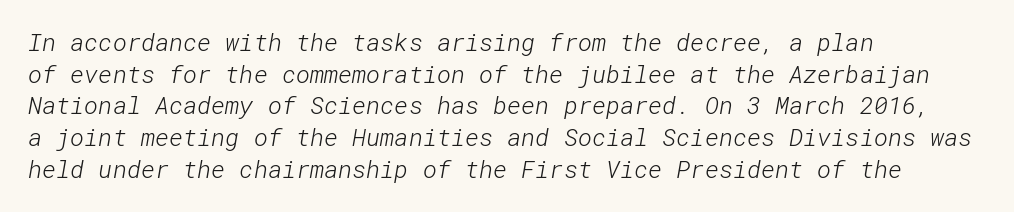
Q: Is the text bold? A: No.
Q: Is the text underlined? A: No.
Q: How is the paragraph aligned? A: Left-aligned.
Q: Is the spacing between letters normal or unusually wide? A: Normal.
Q: Is the spacing between lines tight, normal or loose? A: Normal.
